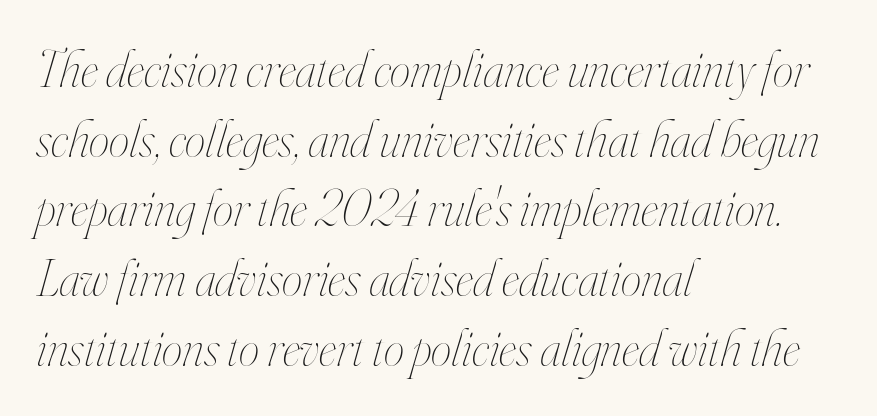
The type is set solid horizontally, with unmodified tracking. The compositor pushed each line to the left boundary. The letters are slanted; this is an italic face. Students, observe: this is what conventionally led text looks like. The passage shown is not underscored anywhere. The passage shown is typed in a proportional face where columns would drift.
